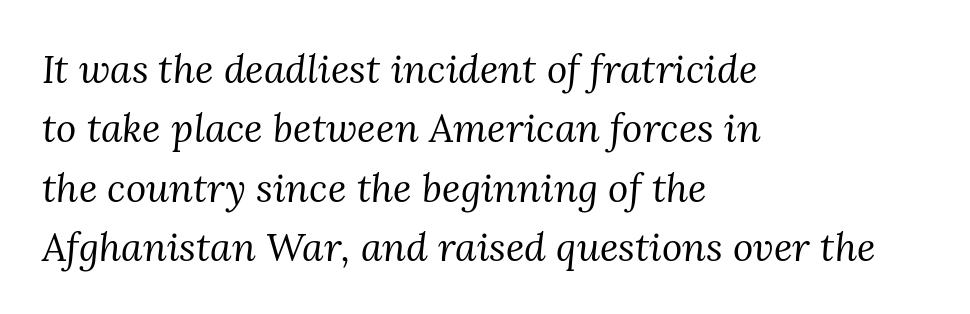
All the whitespace from short lines collects on the right. In terms of posture, this sample is oblique. In terms of leading, this rendering sits right in the middle. Descenders are the only things crossing below the line.
